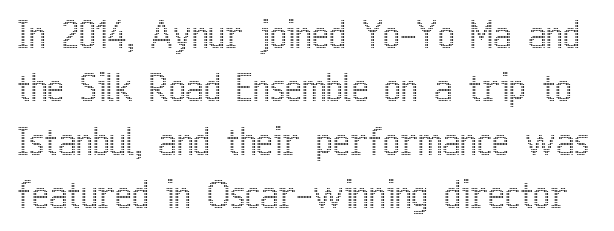
The area under the type is left untouched. The rendering keeps characters at their native spacing. Proportional: the letters do not fall into vertical columns. The line-height multiplier appears to be the usual default. Posture: vertical.
